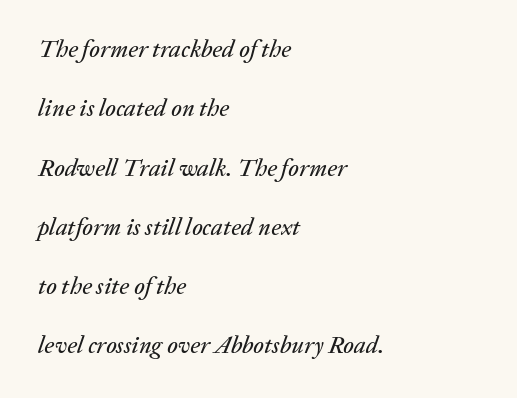
The setting favours the left margin, as ordinary paragraphs usually do. The letterforms sit shoulder to shoulder at normal distance. Reading down the column, the eye jumps a long way to each next line. Honestly, there is no underline to notice here at all. Every character sits at an angle, as italics do.
